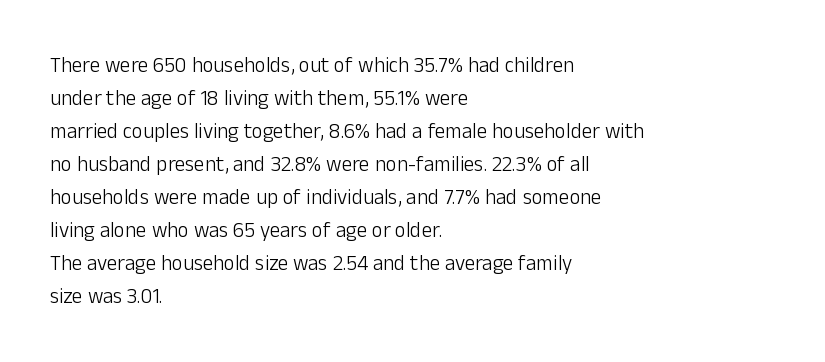
The image shows 21 px text type, upright; set left-aligned, normal line spacing (1.57x), normal letter spacing, not underlined.
